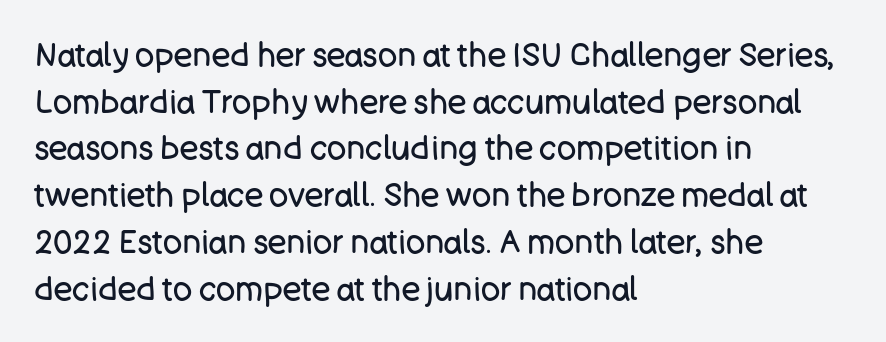
Q: Is the text bold? A: No.
Q: Is the text italic (slanted)? A: No, it is upright.
Q: Is the typeface a serif or a sans-serif typeface? A: Sans-serif.
Q: Is the text underlined? A: No.
Q: How is the paragraph aligned? A: Left-aligned.
Q: Is the spacing between letters normal or unusually wide? A: Normal.
Q: Is the spacing between lines tight, normal or loose? A: Normal.
Q: Width (condensed, normal, or wide)? A: Normal.
Q: Stroke contrast? A: Low.
Q: x-height? A: Large.
Q: Monospaced? A: No.
